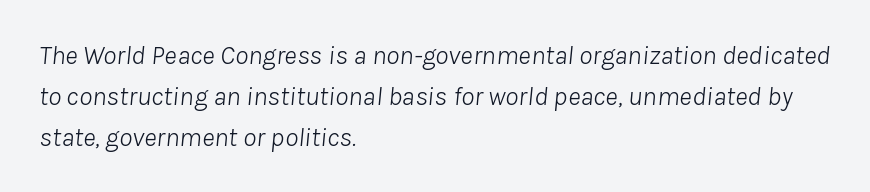
Q: Is the text bold? A: No.
Q: Is the text italic (slanted)? A: Yes, it leans right by about 8 degrees.
Q: Is the text underlined? A: No.
Q: How is the paragraph aligned? A: Left-aligned.
Q: Is the spacing between letters normal or unusually wide? A: Normal.
Q: Is the spacing between lines tight, normal or loose? A: Normal.
